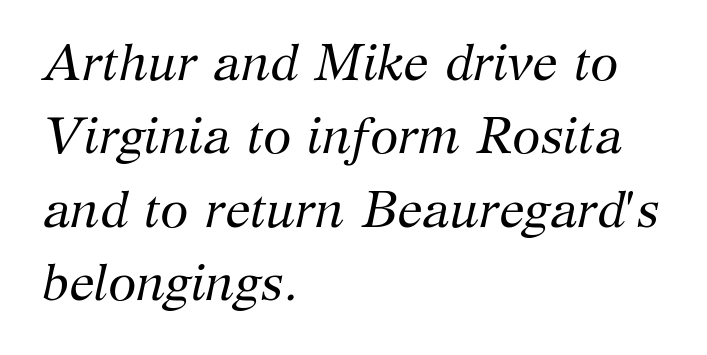
Q: Is the text bold? A: No.
Q: Is the text italic (slanted)? A: Yes, it leans right by about 12 degrees.
Q: Is the typeface a serif or a sans-serif typeface? A: Serif.
Q: Is the text underlined? A: No.
Q: How is the paragraph aligned? A: Left-aligned.
Q: Is the spacing between letters normal or unusually wide? A: Normal.
Q: Is the spacing between lines tight, normal or loose? A: Normal.
Q: Width (condensed, normal, or wide)? A: Normal.
Q: Stroke contrast? A: Medium.
Q: x-height? A: Medium.
Q: Monospaced? A: No.
